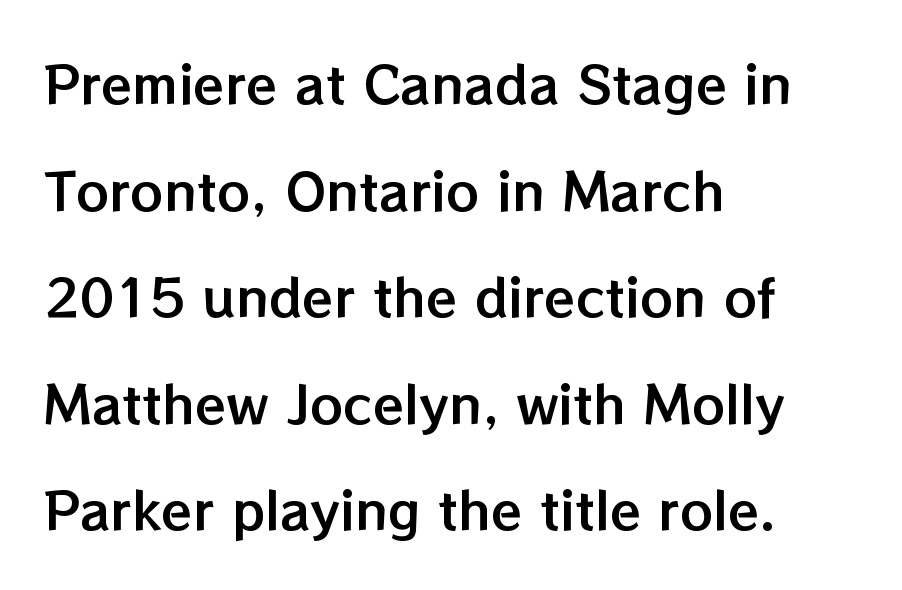
Style check: upright. Character widths vary here, with narrow letters taking less room than wide ones. The passage is arranged the way most books set body copy — flush left. Inter-character spacing is left at the font's built-in metrics. Clear beneath every line of the passage.
